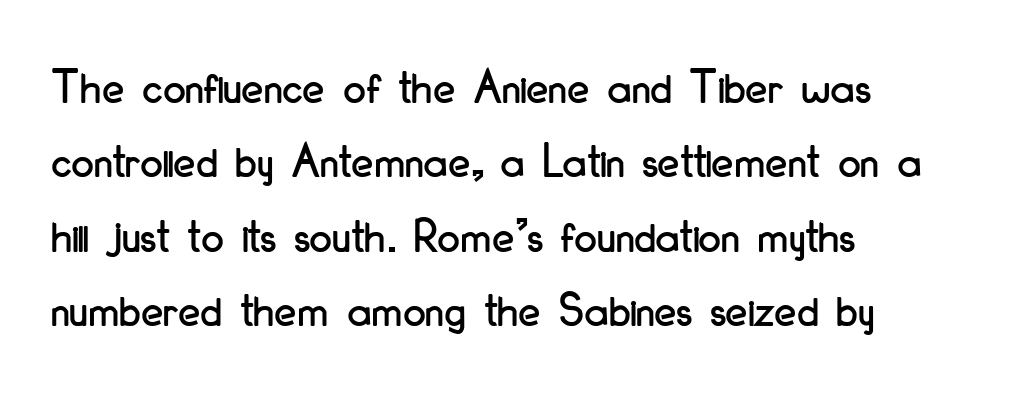
The image shows 50 px condensed sans-serif type, upright; set left-aligned, normal line spacing (1.49x), normal letter spacing, not underlined; low stroke contrast and a small x-height.
